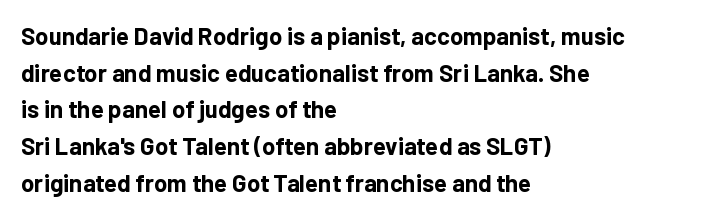
A typesetter would call this zero additional tracking. The letters stand upright; this is a roman face. Regular leading. The passage is arranged the way most books set body copy — flush left. Rule under the text: the space is simply empty. Strokes here are thick enough to call this a true bold.
